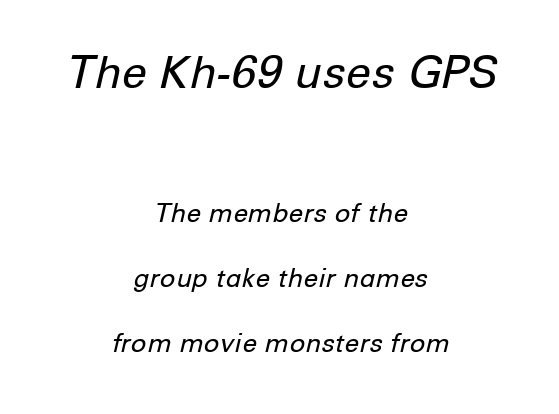
The image shows 45 px regular-weight type, italic (leaning right); set centered, loose line spacing (2.5x), normal letter spacing, not underlined; the first (top) block is 1.73x larger; low stroke contrast and a medium x-height.
